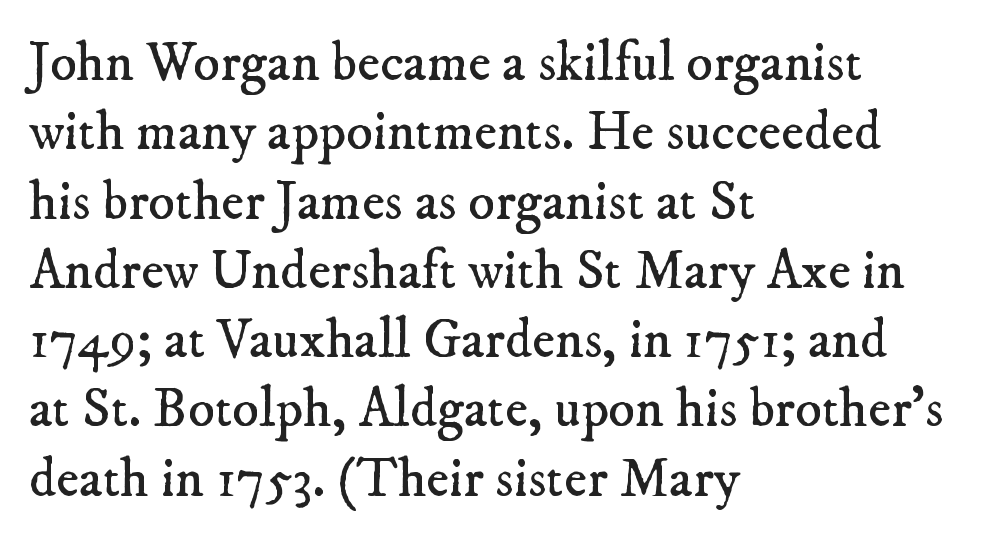
{"serif": "yes", "bold": "no", "weight": "regular", "width": "normal", "stroke_contrast": "low", "x_height": "small", "monospaced": "no", "underline": "no", "align": "left", "line_spacing": "normal", "line_spacing_ratio": 1.26, "letter_spacing": "normal", "letter_spacing_em": 0.0, "glyph_px": 55}
